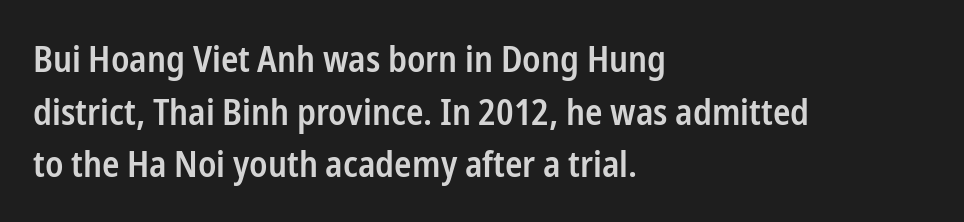
The image shows 36 px semibold, condensed sans-serif type, upright; set left-aligned, normal line spacing (1.46x), normal letter spacing, not underlined; low stroke contrast and a medium x-height.
